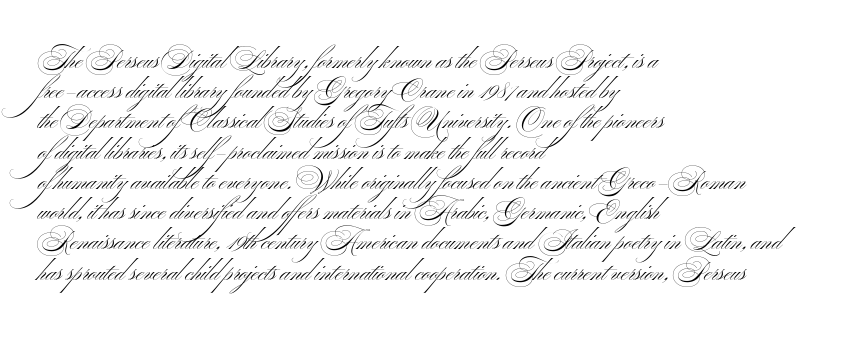
{"bold": "no", "underline": "no", "align": "left", "line_spacing_ratio": 1.21, "letter_spacing": "normal", "letter_spacing_em": 0.0, "glyph_px": 25}
